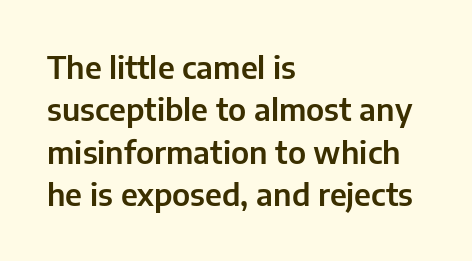
The image shows 31 px sans-serif type, upright; set left-aligned, normal line spacing (1.37x), normal letter spacing, not underlined; low stroke contrast and a medium x-height.
